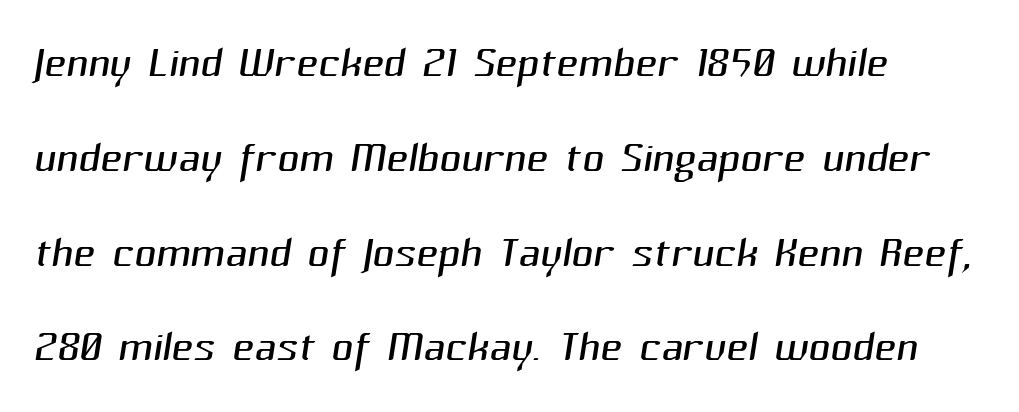
Q: Is the text bold? A: No.
Q: Is the typeface a serif or a sans-serif typeface? A: Sans-serif.
Q: Is the text underlined? A: No.
Q: How is the paragraph aligned? A: Left-aligned.
Q: Is the spacing between letters normal or unusually wide? A: Normal.
Q: Is the spacing between lines tight, normal or loose? A: Normal.
Q: Width (condensed, normal, or wide)? A: Normal.
Q: Stroke contrast? A: Medium.
Q: x-height? A: Medium.
Q: Monospaced? A: No.
